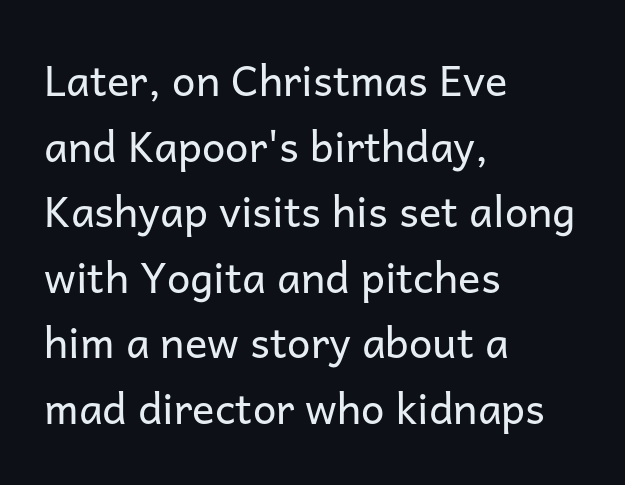
Q: Is the text bold? A: No.
Q: Is the text italic (slanted)? A: No, it is upright.
Q: Is the typeface a serif or a sans-serif typeface? A: Sans-serif.
Q: Is the text underlined? A: No.
Q: How is the paragraph aligned? A: Left-aligned.
Q: Is the spacing between letters normal or unusually wide? A: Normal.
Q: Is the spacing between lines tight, normal or loose? A: Normal.
Q: Width (condensed, normal, or wide)? A: Normal.
Q: Stroke contrast? A: Low.
Q: x-height? A: Medium.
Q: Monospaced? A: No.
